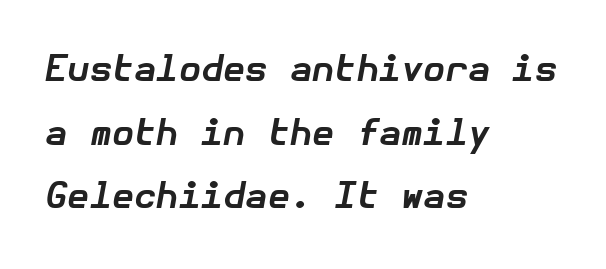
Each line starts at the same left margin while the right side varies. Observe the ordinary spacing: letters are neighbours, not strangers. Style check: oblique. Weight check: bold — yes, fully.
